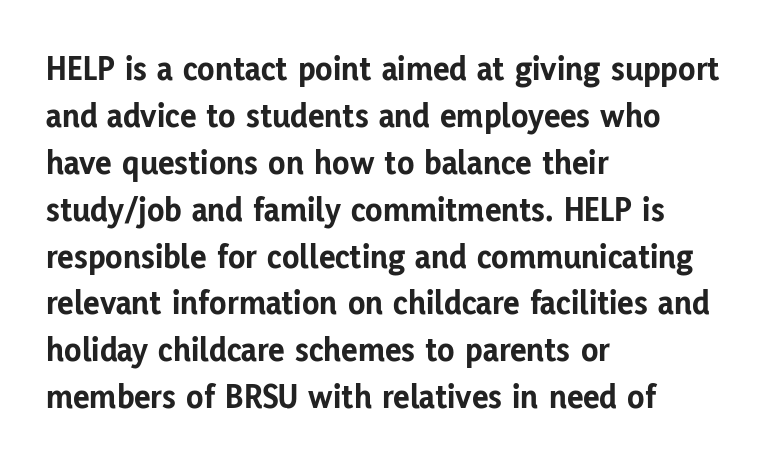
Q: Is the text bold? A: Yes.
Q: Is the text italic (slanted)? A: No, it is upright.
Q: Is the typeface a serif or a sans-serif typeface? A: Sans-serif.
Q: Is the text underlined? A: No.
Q: How is the paragraph aligned? A: Left-aligned.
Q: Is the spacing between letters normal or unusually wide? A: Normal.
Q: Is the spacing between lines tight, normal or loose? A: Normal.
Q: Width (condensed, normal, or wide)? A: Normal.
Q: Stroke contrast? A: Low.
Q: x-height? A: Medium.
Q: Monospaced? A: No.
